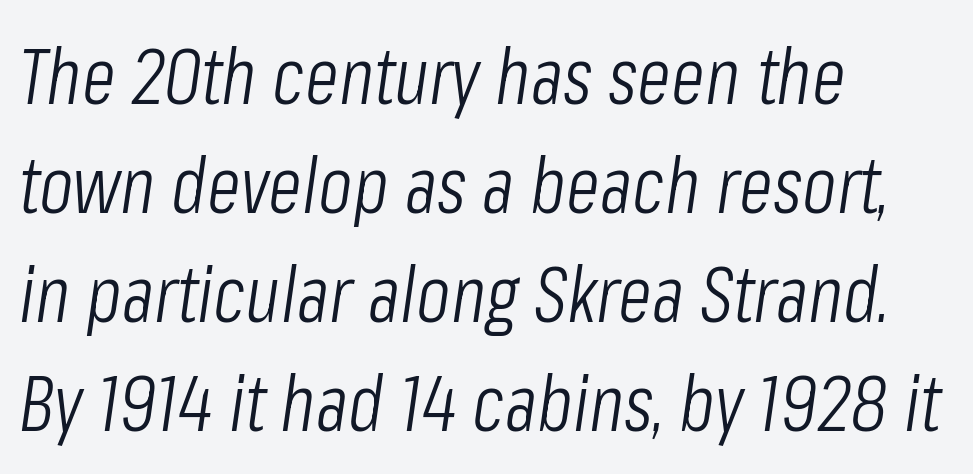
{"italic": "yes", "lean": "right", "slant_degrees": 8, "bold": "no", "weight": "light", "width": "condensed", "stroke_contrast": "low", "x_height": "medium", "monospaced": "no", "underline": "no", "align": "left", "line_spacing": "normal", "line_spacing_ratio": 1.38, "letter_spacing": "normal", "letter_spacing_em": 0.0, "glyph_px": 79}
